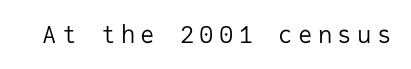
{"italic": "no", "bold": "no", "underline": "no", "letter_spacing": "wide", "letter_spacing_em": 0.22, "glyph_px": 24}
